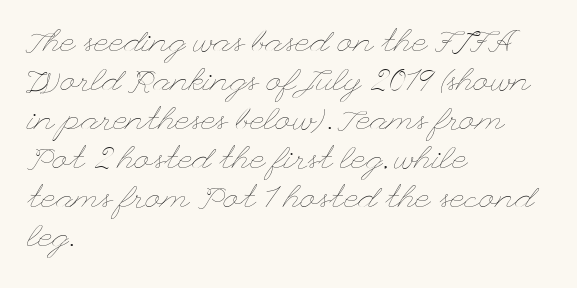
The image shows 32 px thin, wide type; set left-aligned, line spacing 1.22x, normal letter spacing, not underlined; low stroke contrast and a small x-height.
